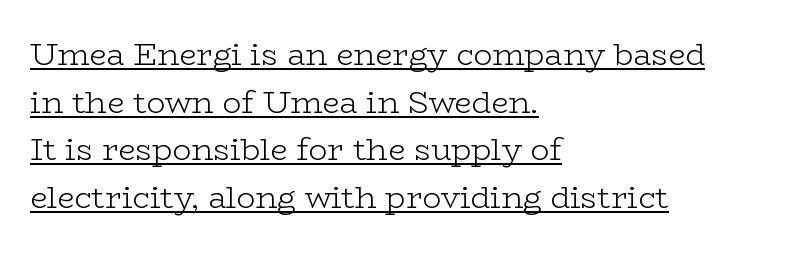
Q: Is the text bold? A: No.
Q: Is the text italic (slanted)? A: No, it is upright.
Q: Is the typeface a serif or a sans-serif typeface? A: Serif.
Q: Is the text underlined? A: Yes.
Q: How is the paragraph aligned? A: Left-aligned.
Q: Is the spacing between letters normal or unusually wide? A: Normal.
Q: Is the spacing between lines tight, normal or loose? A: Normal.
Q: Width (condensed, normal, or wide)? A: Wide.
Q: Stroke contrast? A: Low.
Q: x-height? A: Medium.
Q: Monospaced? A: No.
